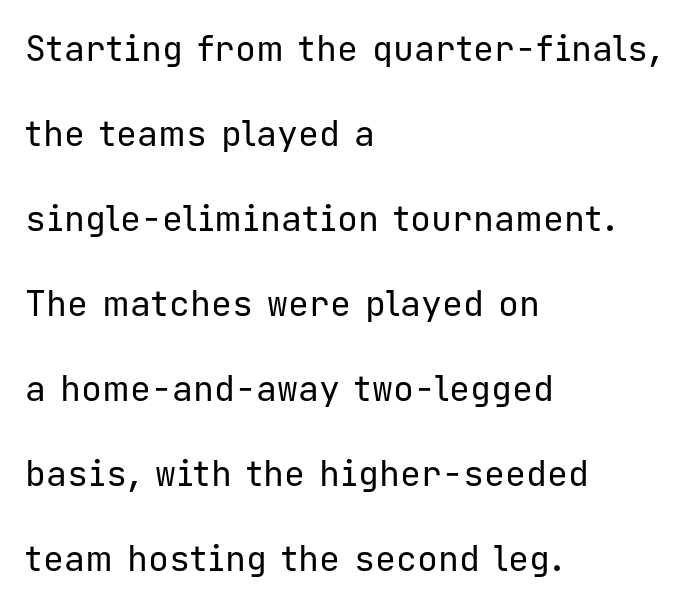
The image shows 35 px regular-weight sans-serif type, upright, monospaced; set left-aligned, loose line spacing (2.43x), normal letter spacing, not underlined; low stroke contrast and a medium x-height.
